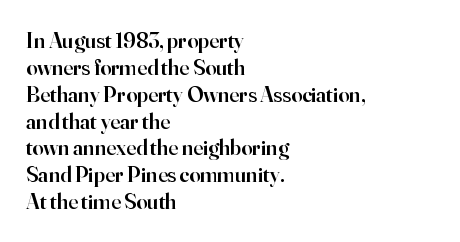
The image shows 22 px text type, upright; set left-aligned, line spacing 1.22x, normal letter spacing, not underlined.
